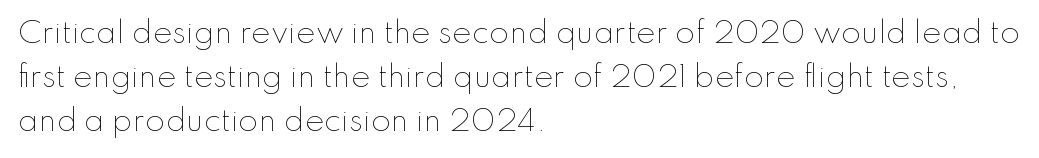
The image shows 29 px thin type, upright; set left-aligned, normal line spacing (1.52x), normal letter spacing, not underlined; low stroke contrast and a small x-height.
